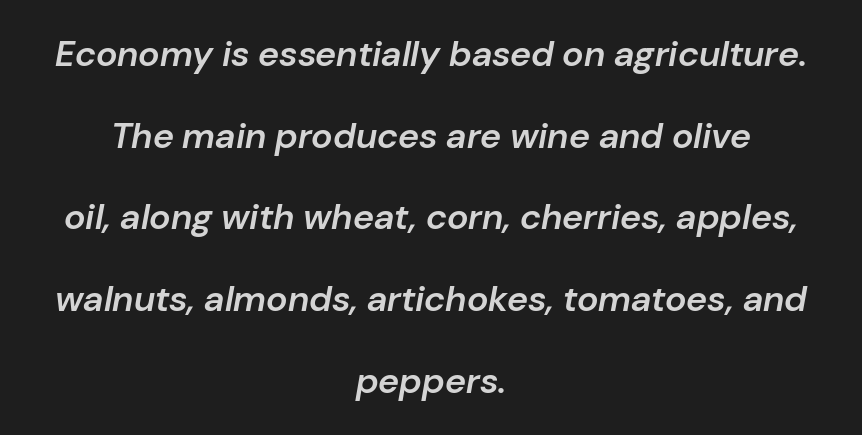
Q: Is the text bold? A: Semi-bold.
Q: Is the text italic (slanted)? A: Yes, it leans right by about 10 degrees.
Q: Is the text underlined? A: No.
Q: How is the paragraph aligned? A: Centered.
Q: Is the spacing between letters normal or unusually wide? A: Normal.
Q: Is the spacing between lines tight, normal or loose? A: Loose.
Q: Width (condensed, normal, or wide)? A: Normal.
Q: Stroke contrast? A: Low.
Q: x-height? A: Medium.
Q: Monospaced? A: No.
